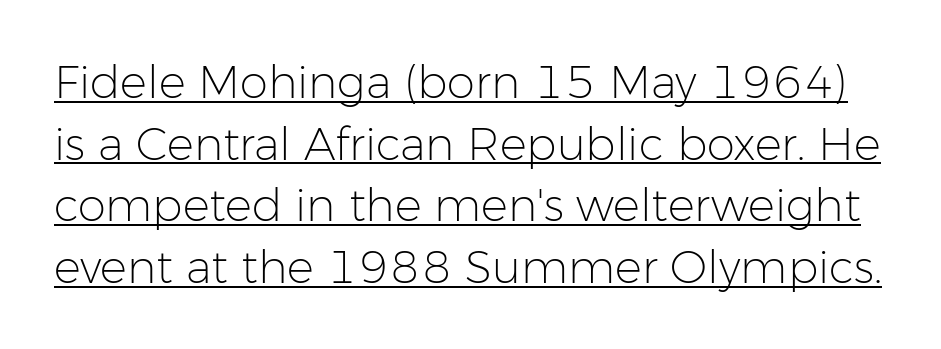
Characters remain perfectly vertical along every line. These glyphs show unthickened strokes, regular width or finer. Decoration check: the copy is underlined. The letters advance in unequal steps, a hallmark of proportional type. The letters sit at their default tracking, neither squeezed nor spread. The face used here is a sans, in the tradition of grotesques and geometrics.
